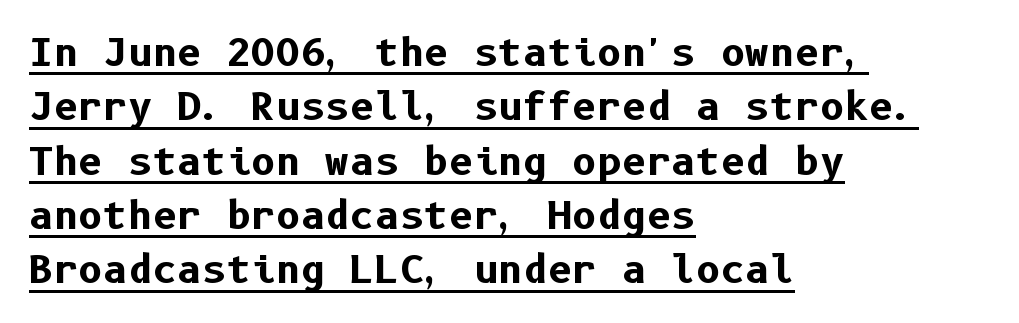
Descenders here cross a horizontal rule under the line. You can tell it's not italic because the verticals are truly vertical. If you drew a ruler down the left edge, every line would touch it. Note: no serifs on the glyphs.
